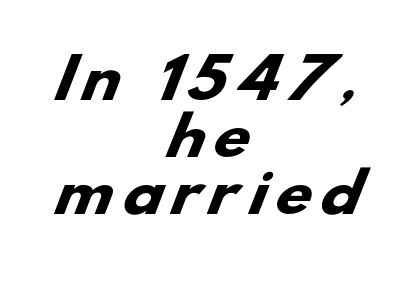
The image shows 53 px heavy, wide sans-serif type; set centered, tight line spacing (1.08x), not underlined; low stroke contrast and a small x-height.
